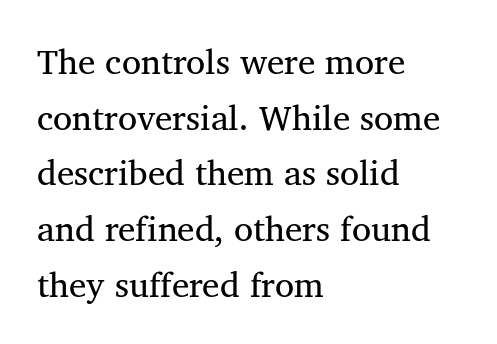
Q: Is the text bold? A: No.
Q: Is the typeface a serif or a sans-serif typeface? A: Serif.
Q: Is the text underlined? A: No.
Q: How is the paragraph aligned? A: Left-aligned.
Q: Is the spacing between letters normal or unusually wide? A: Normal.
Q: Is the spacing between lines tight, normal or loose? A: Normal.
Q: Width (condensed, normal, or wide)? A: Normal.
Q: Stroke contrast? A: Medium.
Q: x-height? A: Medium.
Q: Monospaced? A: No.
